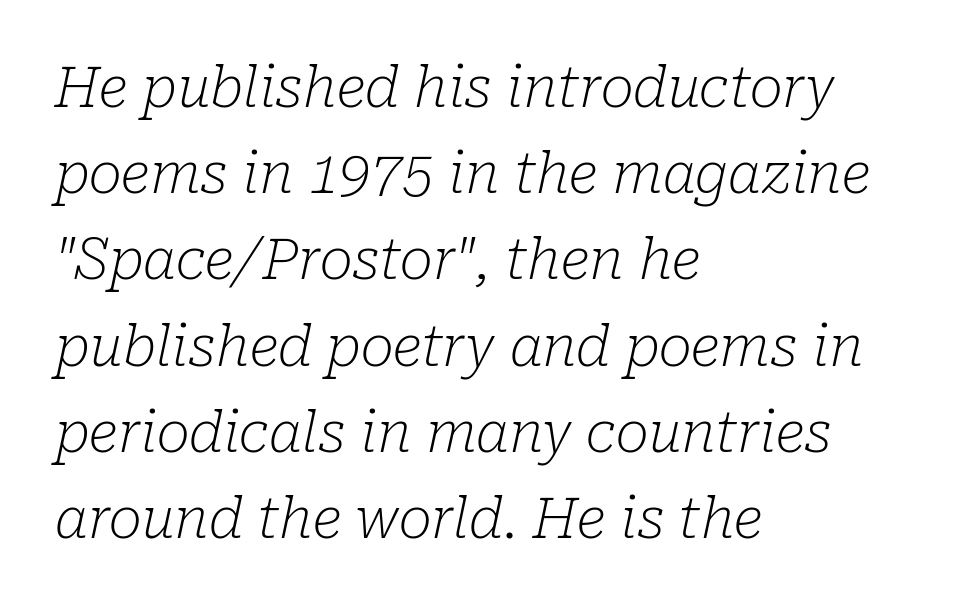
Each new line begins a customary step beneath the previous one. The axis of the letterforms is tilted away from vertical. Where is the straight margin? On the left. Letter spacing: default. Examine the stroke ends and you'll spot serifs.
